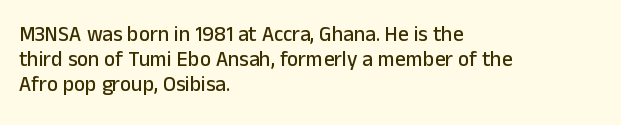
Q: Is the text italic (slanted)? A: No, it is upright.
Q: Is the text underlined? A: No.
Q: How is the paragraph aligned? A: Left-aligned.
Q: Is the spacing between letters normal or unusually wide? A: Normal.
